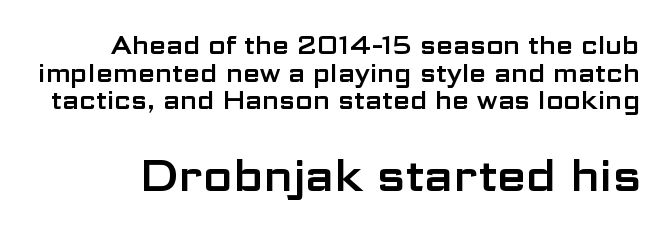
{"serif": "no", "italic": "no", "width": "wide", "stroke_contrast": "low", "x_height": "medium", "monospaced": "no", "underline": "no", "line_spacing": "tight", "line_spacing_ratio": 1.11, "letter_spacing": "normal", "letter_spacing_em": 0.0, "larger_block": "second", "size_ratio": 1.72, "glyph_px": 43}
